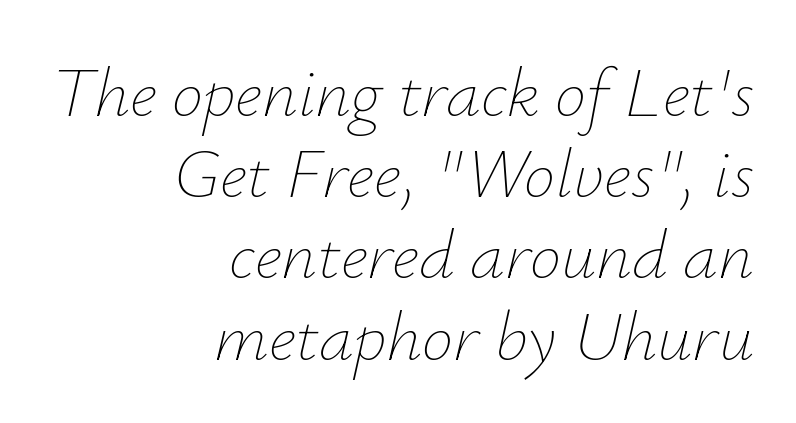
The image shows 70 px thin type, italic (leaning right); set right-aligned, line spacing 1.16x, normal letter spacing, not underlined; low stroke contrast and a small x-height.
